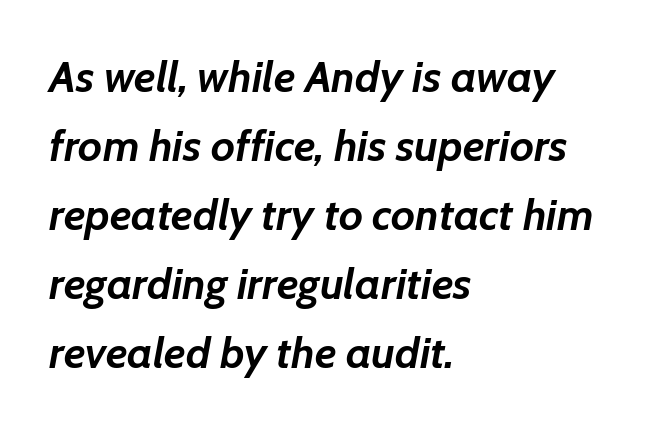
Q: Is the text bold? A: Yes.
Q: Is the text italic (slanted)? A: Yes, it leans right by about 7 degrees.
Q: Is the text underlined? A: No.
Q: How is the paragraph aligned? A: Left-aligned.
Q: Is the spacing between letters normal or unusually wide? A: Normal.
Q: Is the spacing between lines tight, normal or loose? A: Normal.
Q: Width (condensed, normal, or wide)? A: Normal.
Q: Stroke contrast? A: Low.
Q: x-height? A: Medium.
Q: Monospaced? A: No.
